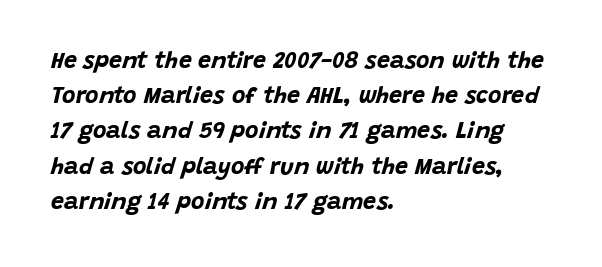
The image shows 23 px bold type, italic (leaning right); set left-aligned, normal line spacing (1.53x), normal letter spacing, not underlined.
